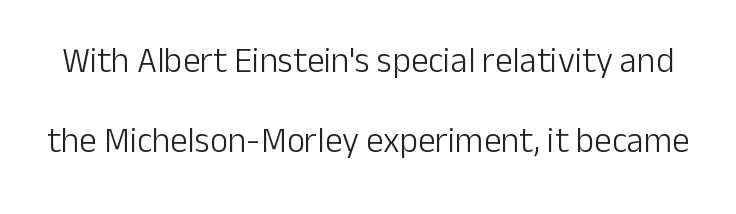
Q: Is the text bold? A: No.
Q: Is the text italic (slanted)? A: No, it is upright.
Q: Is the typeface a serif or a sans-serif typeface? A: Sans-serif.
Q: Is the text underlined? A: No.
Q: Is the spacing between letters normal or unusually wide? A: Normal.
Q: Is the spacing between lines tight, normal or loose? A: Loose.
Q: Width (condensed, normal, or wide)? A: Normal.
Q: Stroke contrast? A: Low.
Q: x-height? A: Medium.
Q: Monospaced? A: No.
